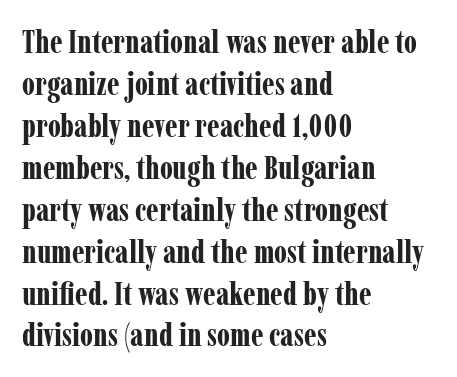
The image shows 32 px bold, condensed serif type, upright; set left-aligned, normal line spacing (1.31x), normal letter spacing, not underlined; low stroke contrast and a medium x-height.
